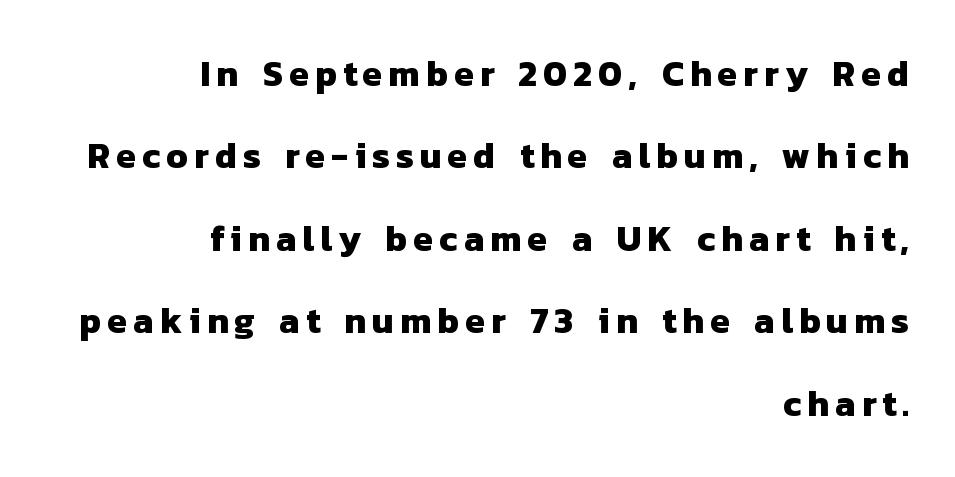
Here the designer chose a conventional face with non-uniform glyph widths. The face used here is a sans, in the tradition of grotesques and geometrics. Rule under the text: the space is simply empty. Leading is clearly above the norm, producing a sparse column. Does the copy run flush right? Yes — the right margin is perfectly even. Each glyph is drawn with heavy, bold strokes.
